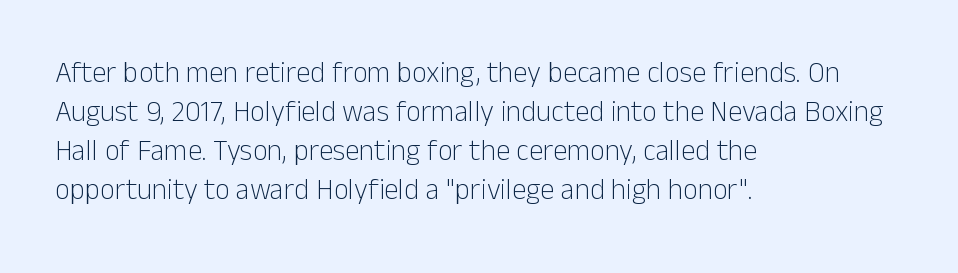
Q: Is the text bold? A: No.
Q: Is the text italic (slanted)? A: No, it is upright.
Q: Is the typeface a serif or a sans-serif typeface? A: Sans-serif.
Q: Is the text underlined? A: No.
Q: How is the paragraph aligned? A: Left-aligned.
Q: Is the spacing between letters normal or unusually wide? A: Normal.
Q: Is the spacing between lines tight, normal or loose? A: Normal.
Q: Width (condensed, normal, or wide)? A: Normal.
Q: Stroke contrast? A: Low.
Q: x-height? A: Medium.
Q: Monospaced? A: No.
